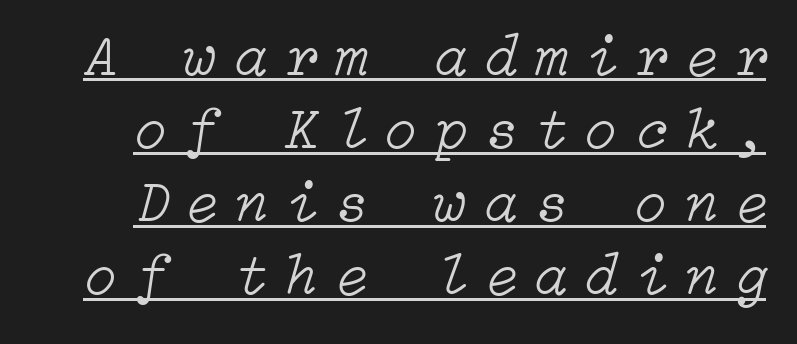
Q: Is the text bold? A: No.
Q: Is the text italic (slanted)? A: Yes, it leans right by about 15 degrees.
Q: Is the text underlined? A: Yes.
Q: Is the spacing between letters normal or unusually wide? A: Unusually wide.
Q: Width (condensed, normal, or wide)? A: Normal.
Q: Stroke contrast? A: Low.
Q: x-height? A: Medium.
